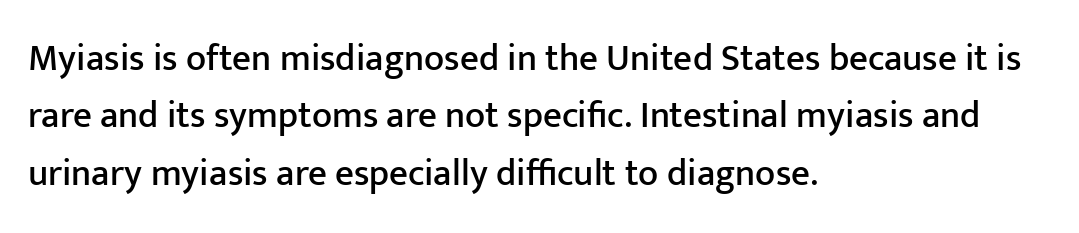
Check where the strokes stop: nothing finishes them off — pure sans. Whoever set this chose a conventional vertical rhythm. Ordinary non-slanted type is in use. Underlining? Definitely not there. Line starts are locked; line ends wander. These lines are rendered in a variable-pitch font.
